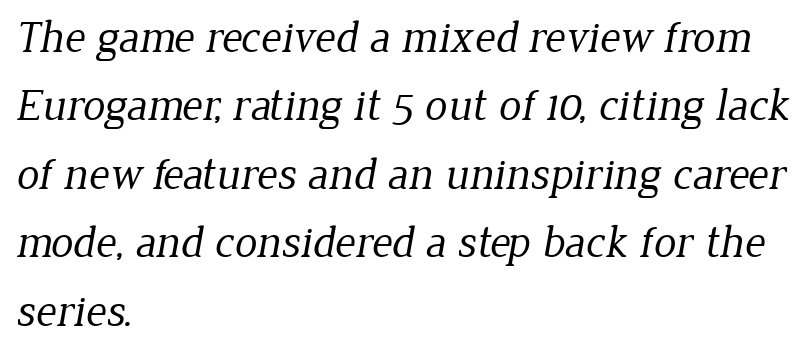
The image shows 45 px regular-weight serif type; set left-aligned, normal line spacing (1.52x), normal letter spacing, not underlined; low stroke contrast and a medium x-height.
